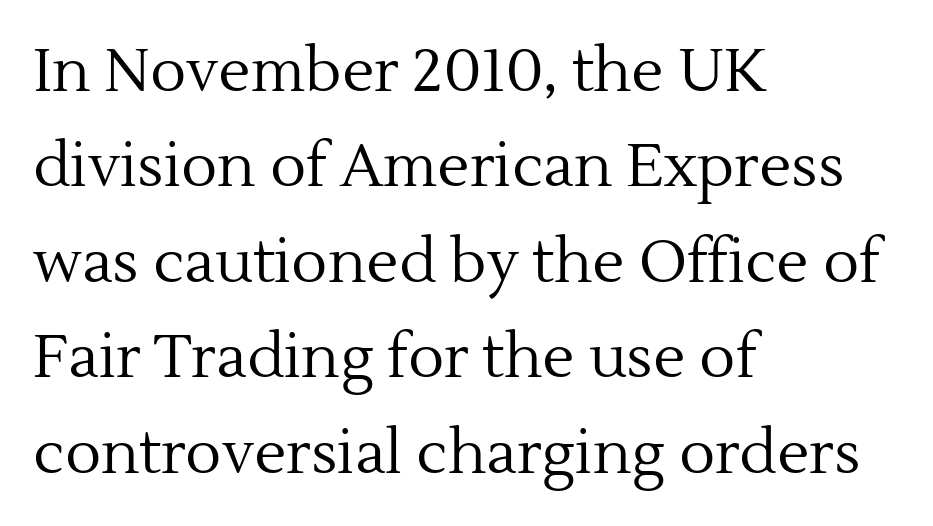
Q: Is the text bold? A: No.
Q: Is the text italic (slanted)? A: No, it is upright.
Q: Is the typeface a serif or a sans-serif typeface? A: Serif.
Q: Is the text underlined? A: No.
Q: How is the paragraph aligned? A: Left-aligned.
Q: Is the spacing between letters normal or unusually wide? A: Normal.
Q: Is the spacing between lines tight, normal or loose? A: Normal.
Q: Width (condensed, normal, or wide)? A: Normal.
Q: x-height? A: Medium.
Q: Monospaced? A: No.
